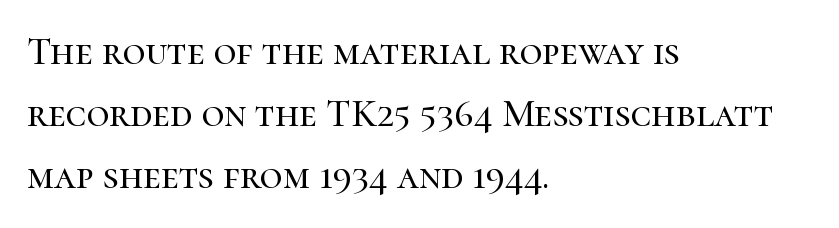
Q: Is the text italic (slanted)? A: No, it is upright.
Q: Is the typeface a serif or a sans-serif typeface? A: Serif.
Q: Is the text underlined? A: No.
Q: How is the paragraph aligned? A: Left-aligned.
Q: Is the spacing between letters normal or unusually wide? A: Normal.
Q: Is the spacing between lines tight, normal or loose? A: Normal.
Q: Width (condensed, normal, or wide)? A: Normal.
Q: Stroke contrast? A: High.
Q: x-height? A: Medium.
Q: Monospaced? A: No.
